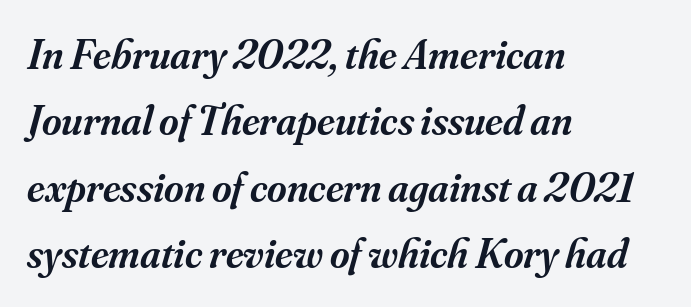
{"serif": "yes", "italic": "yes", "lean": "right", "slant_degrees": 16, "bold": "semi", "weight": "semibold", "width": "normal", "stroke_contrast": "medium", "x_height": "small", "monospaced": "no", "underline": "no", "align": "left", "line_spacing": "normal", "line_spacing_ratio": 1.58, "letter_spacing": "normal", "letter_spacing_em": 0.0, "glyph_px": 42}
